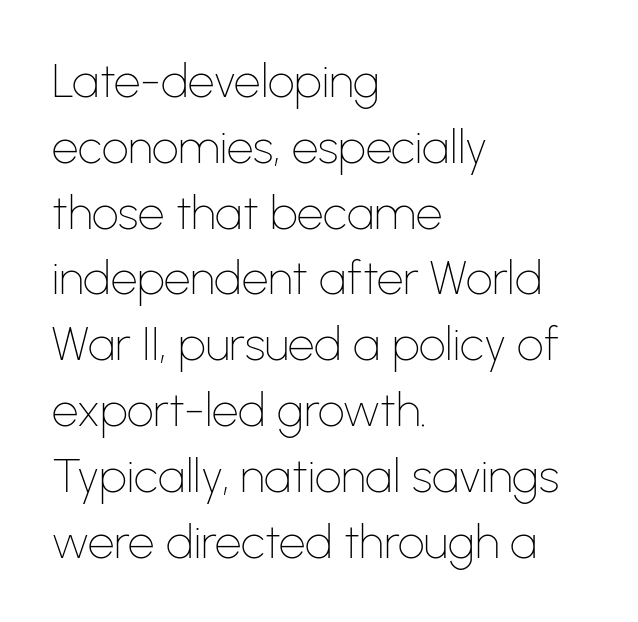
{"serif": "no", "italic": "no", "bold": "no", "weight": "thin", "width": "normal", "stroke_contrast": "low", "x_height": "medium", "monospaced": "no", "underline": "no", "align": "left", "line_spacing": "normal", "line_spacing_ratio": 1.4, "letter_spacing": "normal", "letter_spacing_em": 0.0, "glyph_px": 47}
